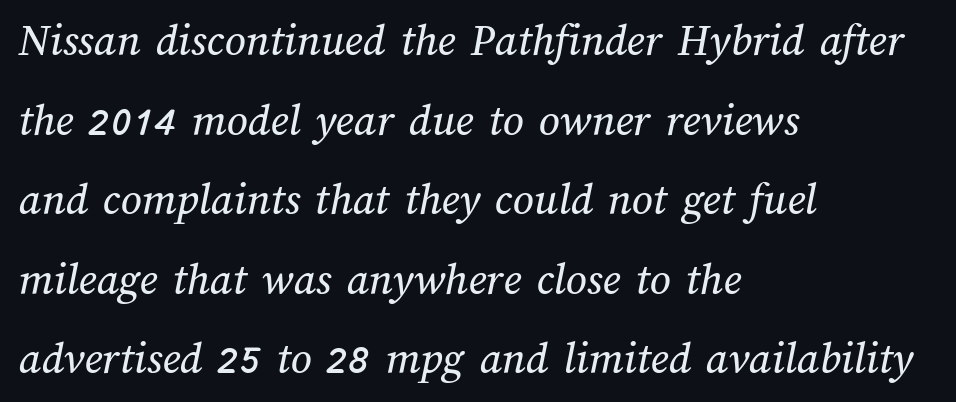
The image shows 46 px text type; set left-aligned, line spacing 1.73x, normal letter spacing, not underlined; medium stroke contrast and a medium x-height.
